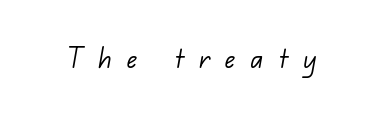
Check under the words: just untouched page. To sum up the face: it is a sans, with no serifs. The passage shown is not bold in any degree. You could not count columns in this text — the font is proportionally spaced. This rendering widens character spacing well past its baseline value.
